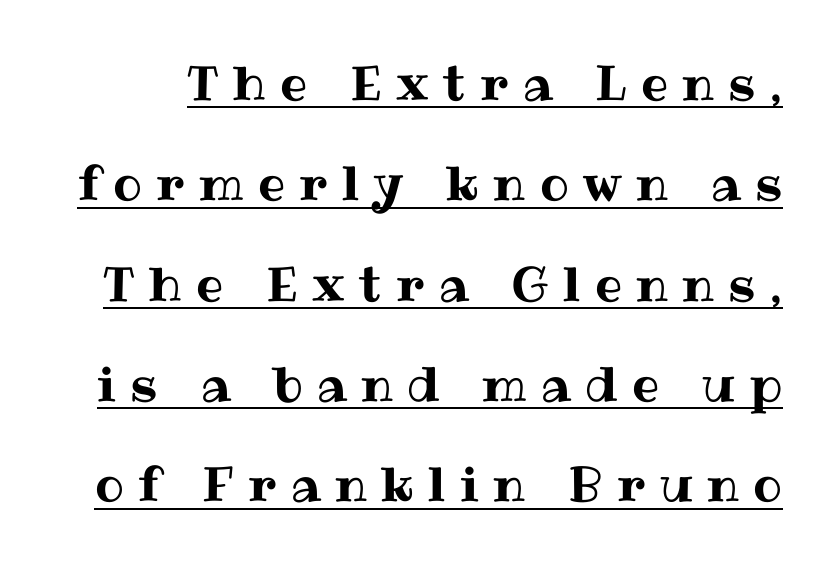
Q: Is the text italic (slanted)? A: No, it is upright.
Q: Is the text underlined? A: Yes.
Q: Is the spacing between letters normal or unusually wide? A: Unusually wide.
Q: Is the spacing between lines tight, normal or loose? A: Loose.
Q: Width (condensed, normal, or wide)? A: Normal.
Q: Stroke contrast? A: Medium.
Q: x-height? A: Medium.
Q: Monospaced? A: No.
